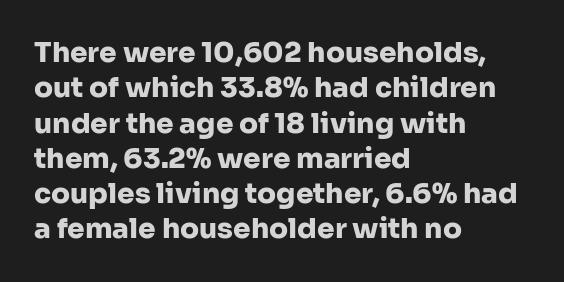
The image shows 28 px heavy sans-serif type, upright; set left-aligned, normal line spacing (1.26x), normal letter spacing, not underlined; low stroke contrast and a medium x-height.
